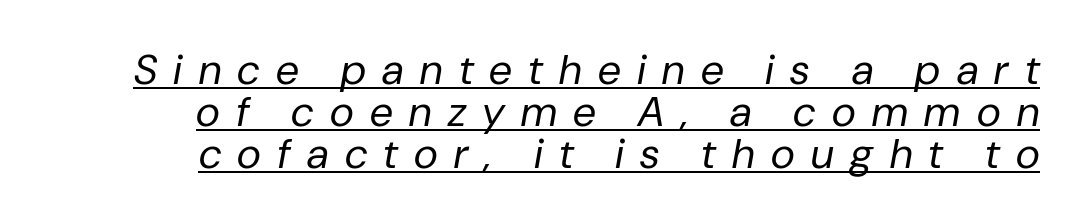
Q: Is the text bold? A: No.
Q: Is the text italic (slanted)? A: Yes, it leans right by about 10 degrees.
Q: Is the text underlined? A: Yes.
Q: How is the paragraph aligned? A: Right-aligned.
Q: Is the spacing between letters normal or unusually wide? A: Unusually wide.
Q: Is the spacing between lines tight, normal or loose? A: Tight.
Q: Width (condensed, normal, or wide)? A: Normal.
Q: Stroke contrast? A: Low.
Q: x-height? A: Medium.
Q: Monospaced? A: No.
